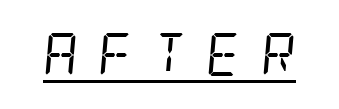
The image shows 43 px regular-weight, condensed serif type, italic (leaning right); set unusually wide letter spacing (+0.45 em), underlined; low stroke contrast and a large x-height.
